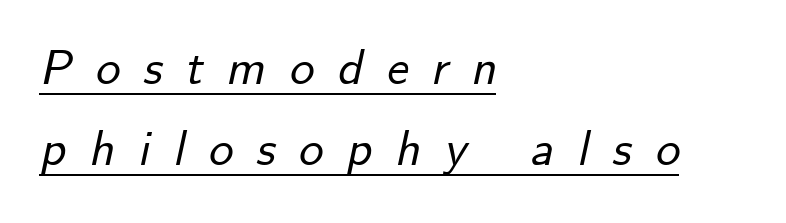
{"italic": "yes", "lean": "right", "slant_degrees": 12, "width": "normal", "stroke_contrast": "low", "x_height": "small", "monospaced": "no", "underline": "yes", "align": "left", "line_spacing": "normal", "line_spacing_ratio": 1.65, "letter_spacing": "wide", "letter_spacing_em": 0.48, "glyph_px": 49}
